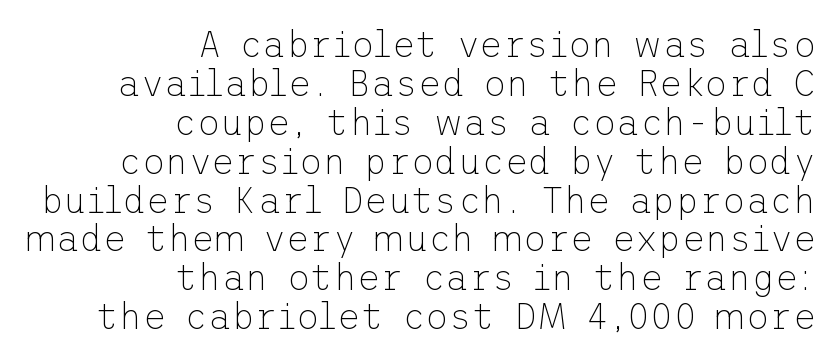
The space between consecutive lines is stingy. Nothing heavy about these letters — not bold at all. Caption: standard tracking, unaltered. Underlining? Definitely not there.
